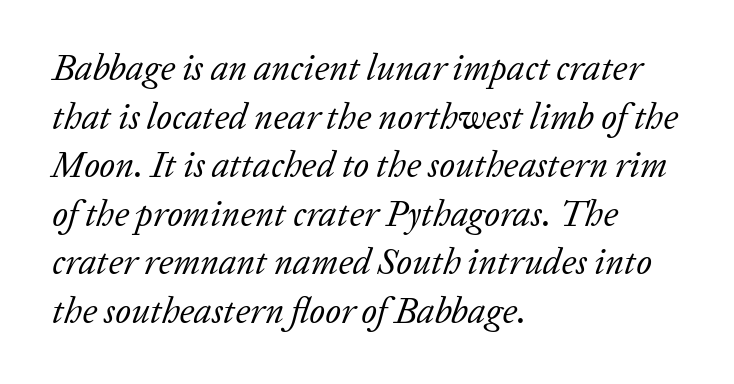
Q: Is the text bold? A: No.
Q: Is the text italic (slanted)? A: Yes, it leans right by about 20 degrees.
Q: Is the typeface a serif or a sans-serif typeface? A: Serif.
Q: Is the text underlined? A: No.
Q: How is the paragraph aligned? A: Left-aligned.
Q: Is the spacing between letters normal or unusually wide? A: Normal.
Q: Is the spacing between lines tight, normal or loose? A: Normal.
Q: Width (condensed, normal, or wide)? A: Normal.
Q: Stroke contrast? A: Low.
Q: x-height? A: Medium.
Q: Monospaced? A: No.
